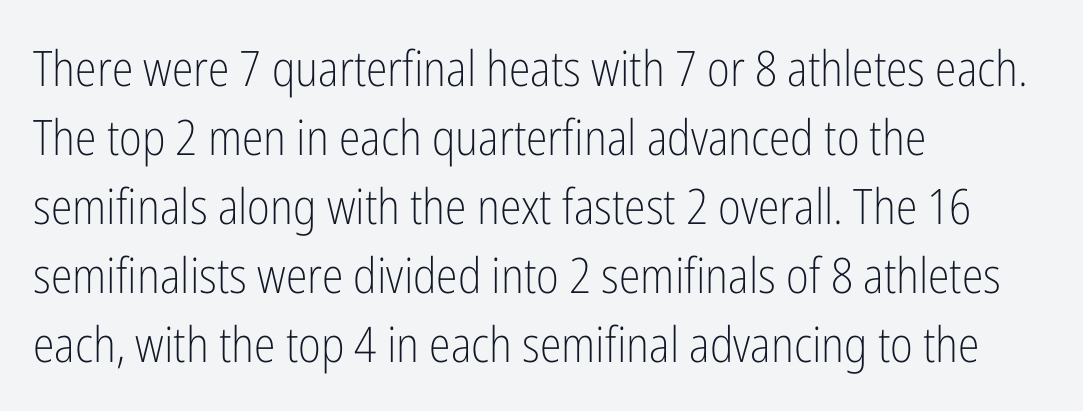
The image shows 49 px light, condensed sans-serif type, upright; set left-aligned, normal line spacing (1.41x), normal letter spacing, not underlined; low stroke contrast and a medium x-height.
